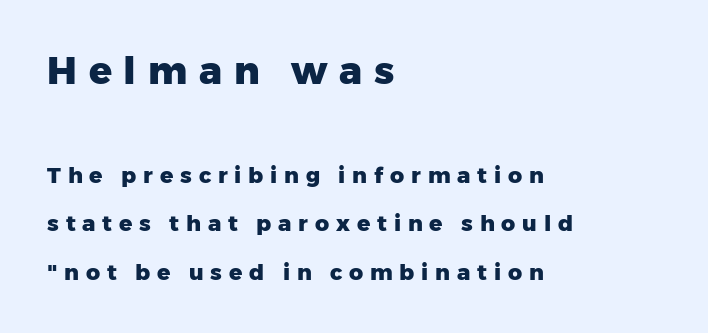
The image shows 38 px heavy sans-serif type, upright; set left-aligned, loose line spacing (2.2x), unusually wide letter spacing (+0.31 em), not underlined; the first (top) block is 1.73x larger; low stroke contrast and a medium x-height.
